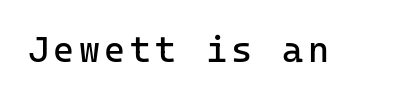
Q: Is the text bold? A: No.
Q: Is the text italic (slanted)? A: No, it is upright.
Q: Is the typeface a serif or a sans-serif typeface? A: Sans-serif.
Q: Is the text underlined? A: No.
Q: Width (condensed, normal, or wide)? A: Normal.
Q: Stroke contrast? A: Low.
Q: x-height? A: Medium.
